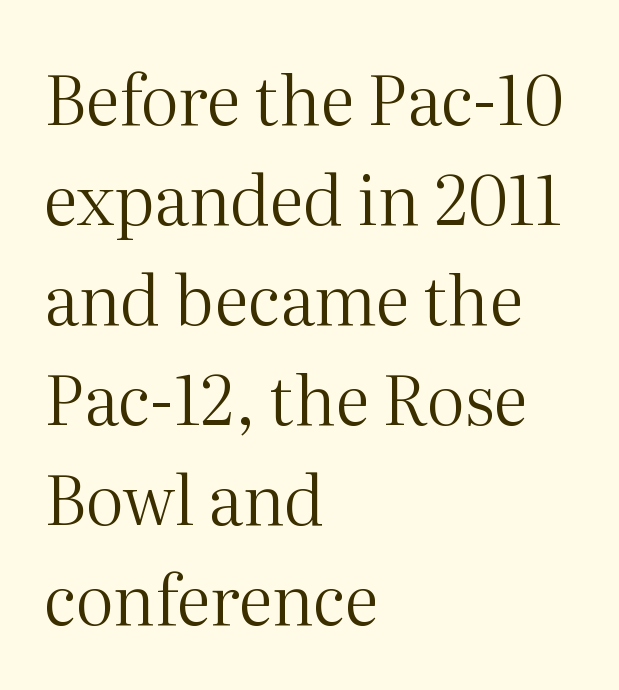
{"serif": "yes", "italic": "no", "bold": "no", "weight": "regular", "width": "normal", "stroke_contrast": "medium", "x_height": "medium", "monospaced": "no", "underline": "no", "align": "left", "line_spacing": "normal", "line_spacing_ratio": 1.47, "letter_spacing": "normal", "letter_spacing_em": 0.0, "glyph_px": 68}
